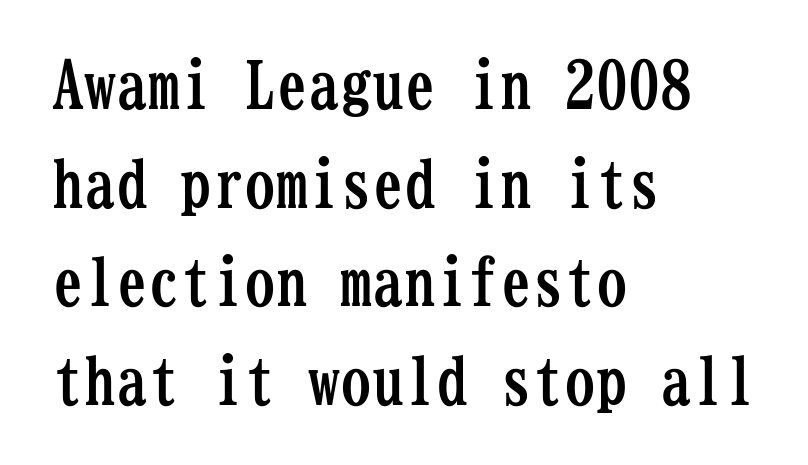
The string is rendered with underlining switched off. No extra tracking has been applied to these lines. Reading down the block, your eye returns to a fixed left position each line. Regarding leading, the lines here are spaced in the standard way.
